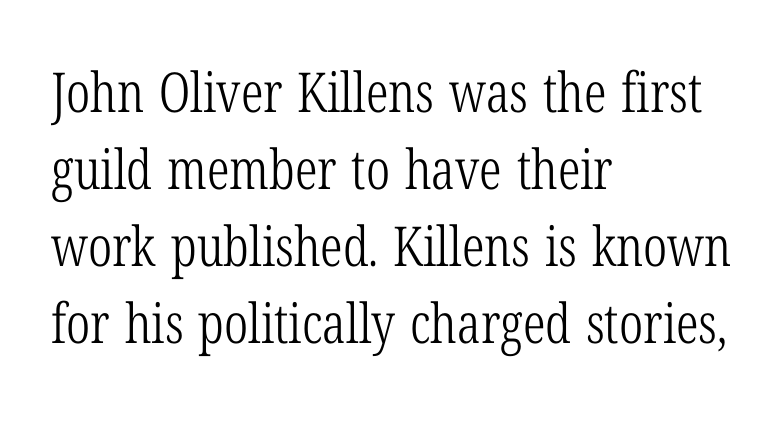
Q: Is the text bold? A: No.
Q: Is the text italic (slanted)? A: No, it is upright.
Q: Is the typeface a serif or a sans-serif typeface? A: Serif.
Q: Is the text underlined? A: No.
Q: How is the paragraph aligned? A: Left-aligned.
Q: Is the spacing between letters normal or unusually wide? A: Normal.
Q: Is the spacing between lines tight, normal or loose? A: Normal.
Q: Width (condensed, normal, or wide)? A: Condensed.
Q: Stroke contrast? A: Low.
Q: x-height? A: Medium.
Q: Monospaced? A: No.
